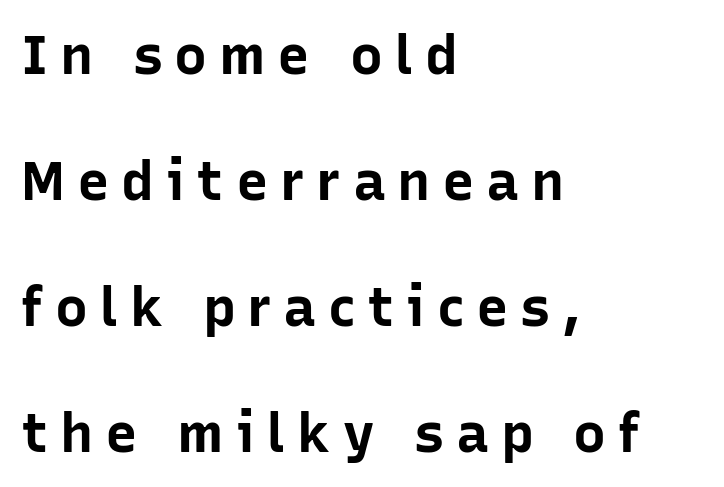
The image shows 55 px bold sans-serif type, upright; set left-aligned, loose line spacing (2.29x), unusually wide letter spacing (+0.21 em), not underlined; low stroke contrast and a medium x-height.
